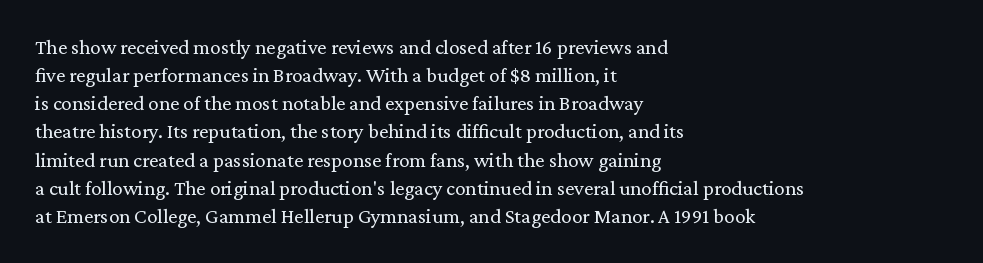
The image shows 21 px text type, upright; set left-aligned, normal line spacing (1.34x), normal letter spacing, not underlined.
